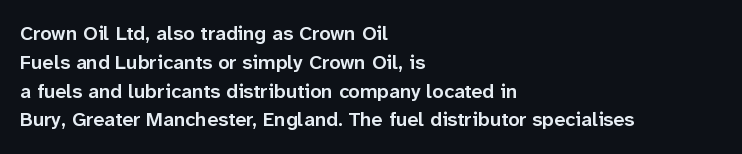
The image shows 20 px text type, upright; set left-aligned, normal line spacing (1.44x), normal letter spacing, not underlined.
